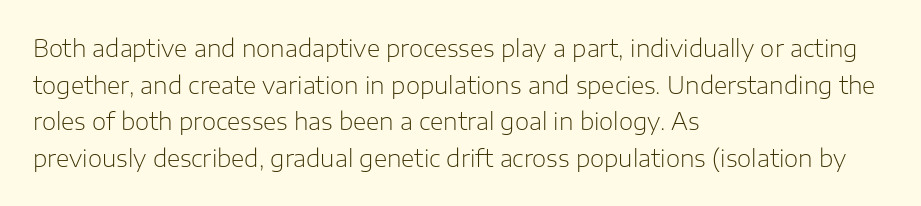
Q: Is the text bold? A: No.
Q: Is the text italic (slanted)? A: No, it is upright.
Q: Is the text underlined? A: No.
Q: How is the paragraph aligned? A: Left-aligned.
Q: Is the spacing between letters normal or unusually wide? A: Normal.
Q: Is the spacing between lines tight, normal or loose? A: Normal.
